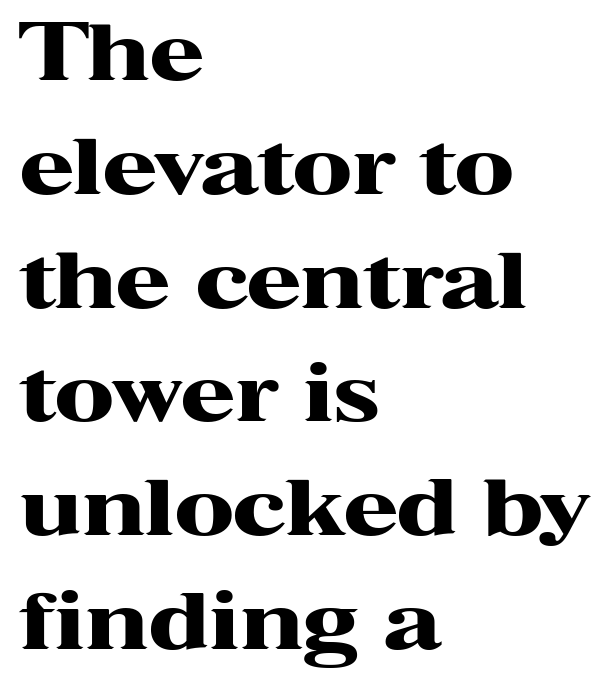
{"serif": "yes", "italic": "no", "bold": "yes", "weight": "heavy", "width": "wide", "stroke_contrast": "high", "x_height": "medium", "monospaced": "no", "underline": "no", "align": "left", "line_spacing": "normal", "line_spacing_ratio": 1.44, "letter_spacing": "normal", "letter_spacing_em": 0.0, "glyph_px": 79}
